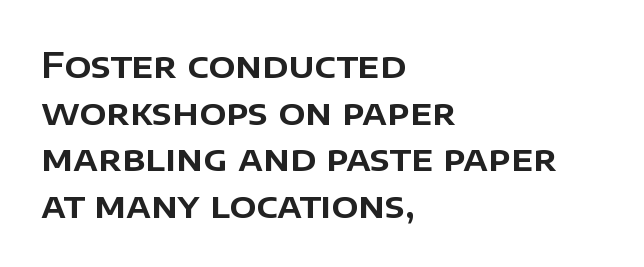
Q: Is the text italic (slanted)? A: No, it is upright.
Q: Is the typeface a serif or a sans-serif typeface? A: Sans-serif.
Q: Is the text underlined? A: No.
Q: How is the paragraph aligned? A: Left-aligned.
Q: Is the spacing between letters normal or unusually wide? A: Normal.
Q: Is the spacing between lines tight, normal or loose? A: Normal.
Q: Width (condensed, normal, or wide)? A: Normal.
Q: Stroke contrast? A: Low.
Q: x-height? A: Large.
Q: Monospaced? A: No.
